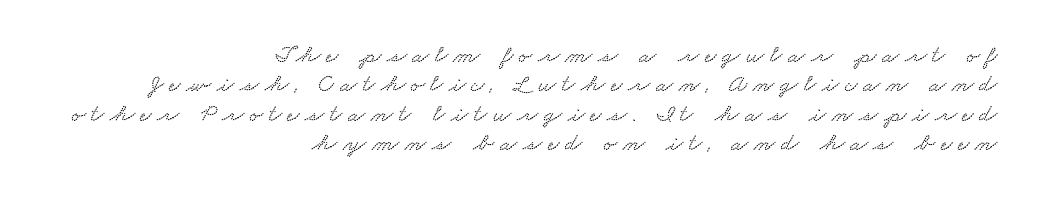
Q: Is the text underlined? A: No.
Q: How is the paragraph aligned? A: Right-aligned.
Q: Is the spacing between letters normal or unusually wide? A: Unusually wide.
